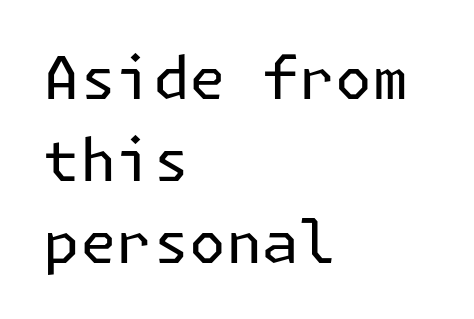
Tall strokes in this sample are plumb rather than angled. The cut favours lightness, reaching ordinary text weight at its darkest. The gaps between neighbouring characters are ordinary and unremarkable. The typeface chosen for these lines omits serifs.
